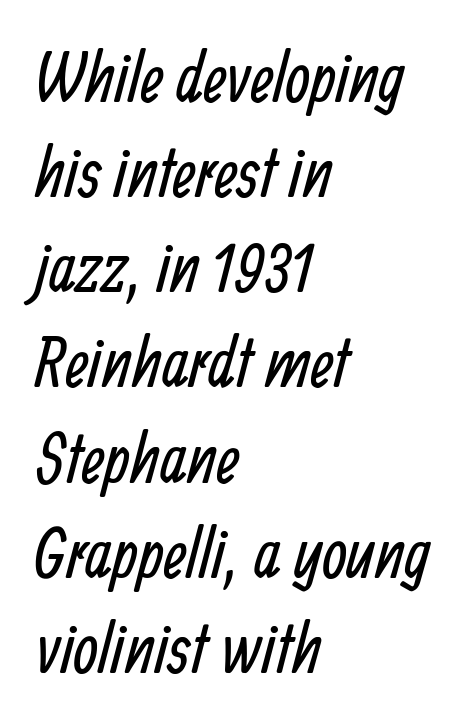
Does extra space separate the letters? No, they use regular spacing. The lines are quadded left. Are there feet on the stems? There aren't — it's a sans. Anything drawn beneath the words? Only blank space. The passage shown is typed in a proportional face where columns would drift.
